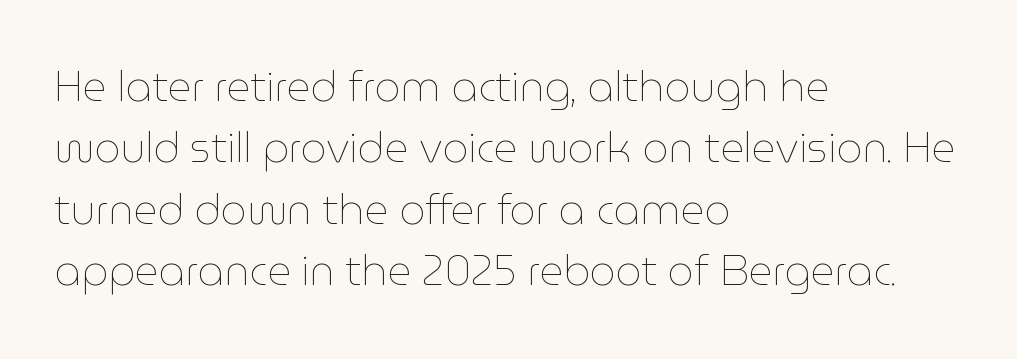
The image shows 41 px thin type, upright; set left-aligned, normal line spacing (1.5x), normal letter spacing, not underlined; low stroke contrast and a medium x-height.
